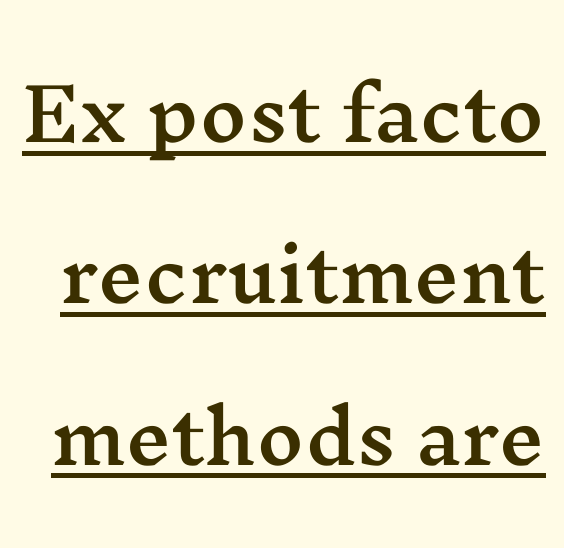
A typesetter would call this proportional, since set widths differ per character. The space between consecutive lines is lavish. It's the straight-up-and-down kind of type. This sample uses plain, unmodified letter spacing.
